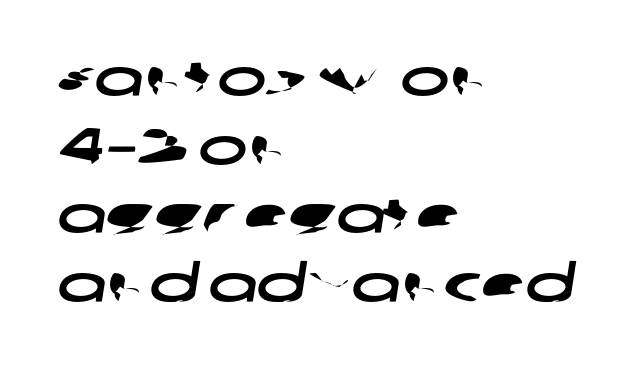
The image shows 52 px wide sans-serif type; set left-aligned, normal line spacing (1.32x), normal letter spacing, not underlined; low stroke contrast and a large x-height.
